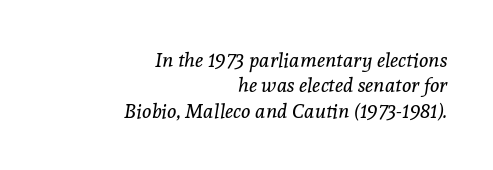
Yep, that's italic — everything's leaning. A bare baseline throughout the passage. A student would call this right alignment; a typographer would say flush right, rag left. Leading matches the norm, producing a regular column.
